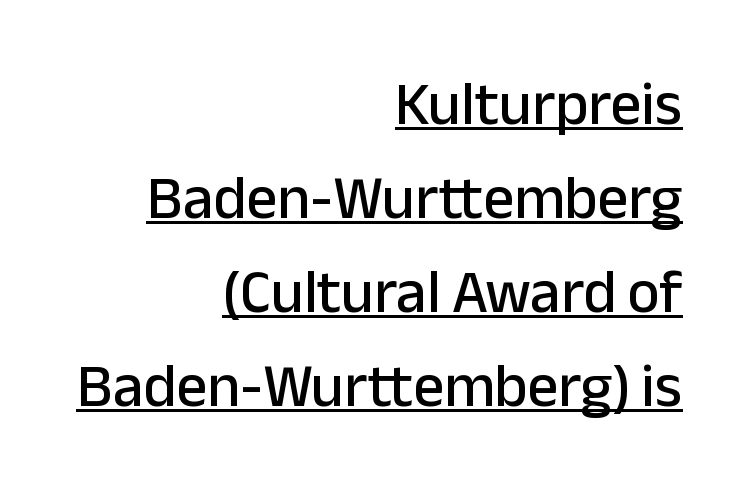
The image shows 61 px sans-serif type, upright; set right-aligned, normal line spacing (1.54x), normal letter spacing, underlined; low stroke contrast and a medium x-height.
